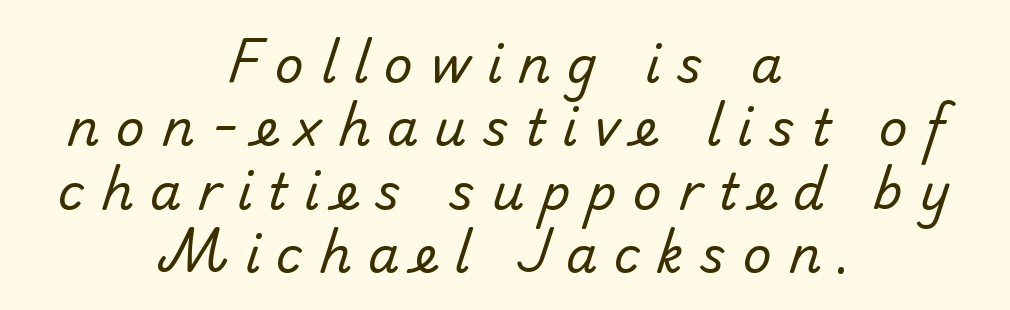
The image shows 50 px regular-weight sans-serif type; set centered, normal line spacing (1.27x), unusually wide letter spacing (+0.33 em), not underlined; low stroke contrast and a small x-height.
